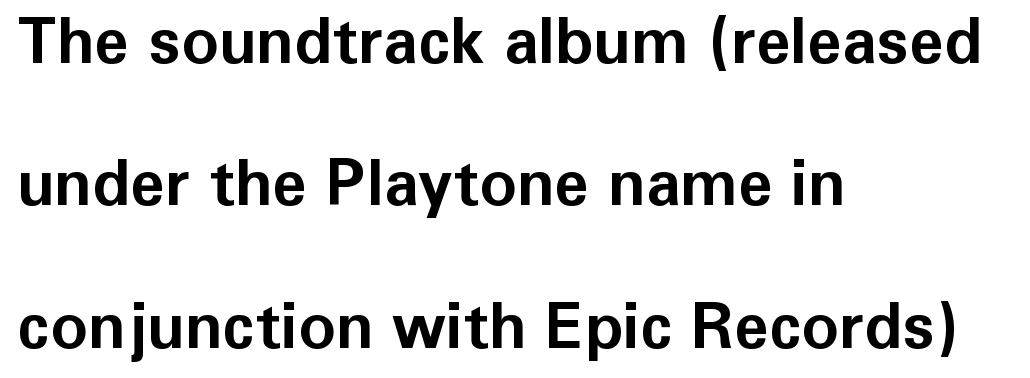
Leading: increased. Short note: letters normally spaced. Teacher's note: observe the even left margin — that is flush-left alignment. Words float on clear page, feet unadorned. Emphasis by weight is at full strength: bold.
